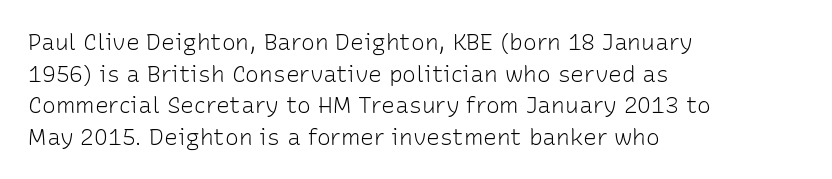
The strokes are not fattened; the text isn't bold. Beneath every word, the page is bare. Every row of glyphs begins at an identical x-position on the left. In terms of posture, this sample is upright.
